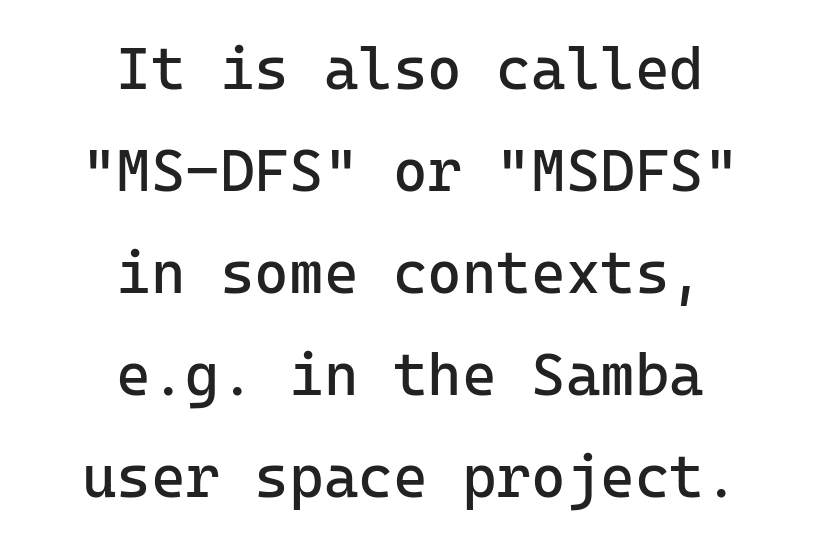
The image shows 59 px regular-weight sans-serif type, upright, monospaced; set centered, line spacing 1.73x, normal letter spacing, not underlined; low stroke contrast and a medium x-height.
